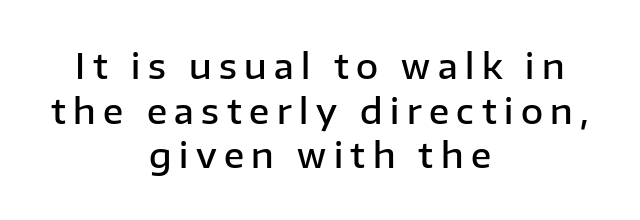
{"serif": "no", "italic": "no", "bold": "semi", "weight": "semibold", "width": "normal", "stroke_contrast": "low", "x_height": "medium", "monospaced": "no", "underline": "no", "align": "center", "line_spacing": "normal", "line_spacing_ratio": 1.31, "letter_spacing": "wide", "letter_spacing_em": 0.22, "glyph_px": 34}
